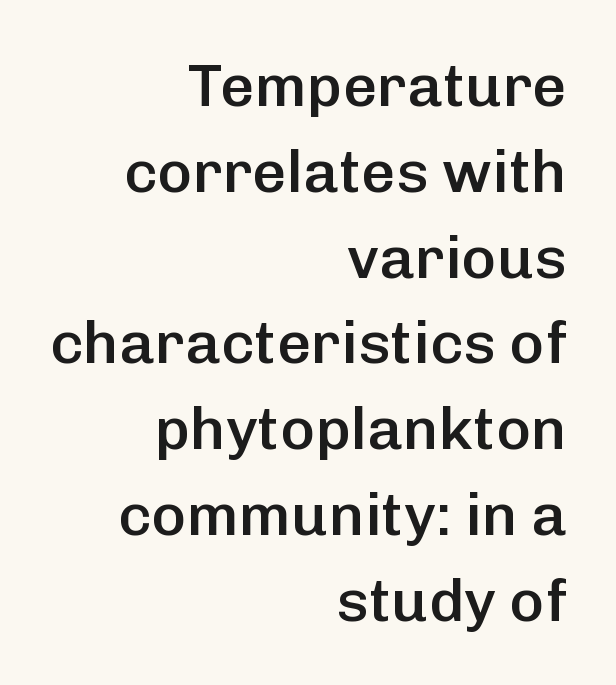
The image shows 60 px semibold sans-serif type, upright; set right-aligned, normal line spacing (1.43x), normal letter spacing, not underlined; low stroke contrast and a medium x-height.
